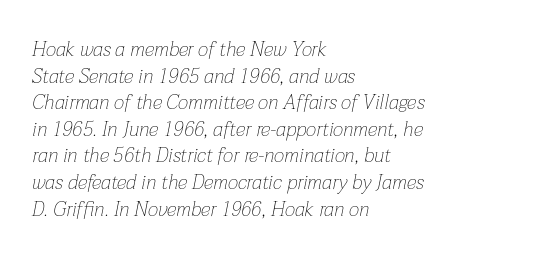
{"italic": "yes", "lean": "right", "slant_degrees": 12, "bold": "no", "underline": "no", "align": "left", "line_spacing": "normal", "line_spacing_ratio": 1.33, "letter_spacing": "normal", "letter_spacing_em": 0.0, "glyph_px": 20}
